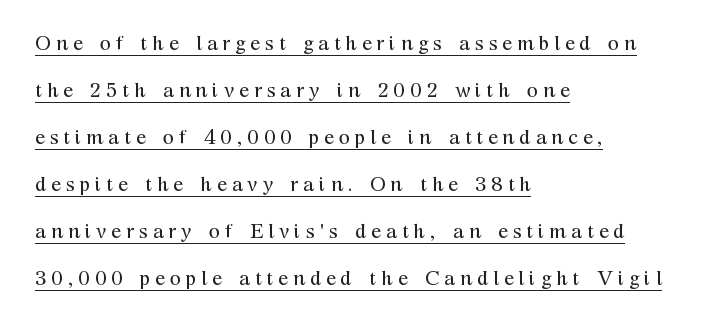
The image shows 20 px text type, upright; set left-aligned, loose line spacing (2.35x), unusually wide letter spacing (+0.25 em), underlined.
